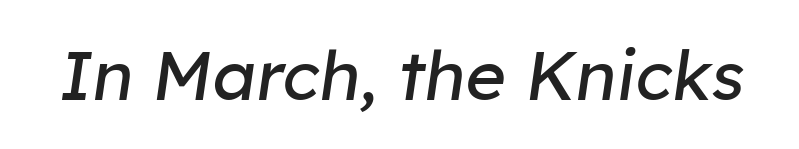
Q: Is the text bold? A: No.
Q: Is the text italic (slanted)? A: Yes, it leans right by about 8 degrees.
Q: Is the text underlined? A: No.
Q: Is the spacing between letters normal or unusually wide? A: Normal.
Q: Width (condensed, normal, or wide)? A: Normal.
Q: Stroke contrast? A: Low.
Q: x-height? A: Medium.
Q: Monospaced? A: No.
